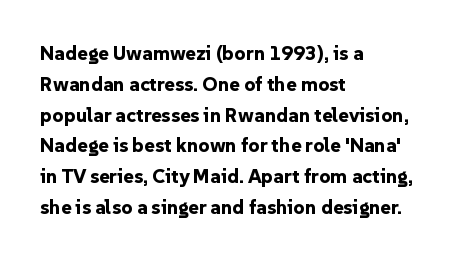
{"italic": "no", "bold": "yes", "underline": "no", "align": "left", "line_spacing": "normal", "line_spacing_ratio": 1.54, "letter_spacing": "normal", "letter_spacing_em": 0.0, "glyph_px": 20}
